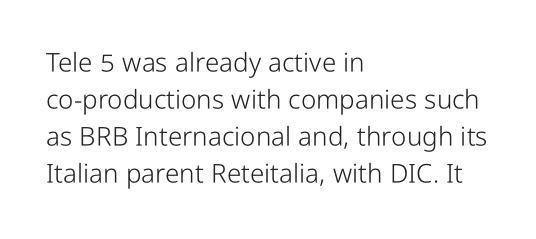
Rule under the text: the space is simply empty. The tracking reads as untouched default to a designer's eye. Compared with a typical body face, this is equally light or lighter still. A student would call this left alignment; a typographer would say flush left, rag right. The rows are spaced the way most documents space them.
